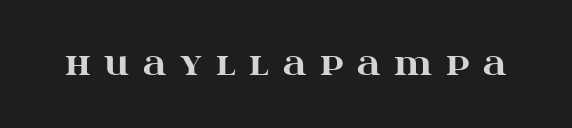
{"serif": "yes", "italic": "no", "bold": "yes", "weight": "heavy", "width": "wide", "stroke_contrast": "high", "x_height": "large", "monospaced": "no", "underline": "no", "letter_spacing": "wide", "letter_spacing_em": 0.45, "glyph_px": 30}
